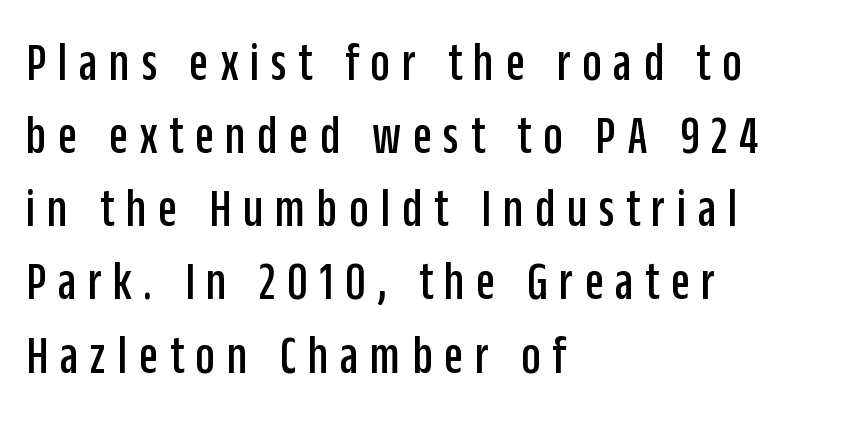
Each letter keeps its own natural width here, so spacing adapts to shape. Vertical spacing — default. Bare-footed words on every line. This rendering uses left alignment, leaving the right contour irregular. The typography opts for an upright posture over an oblique one.
